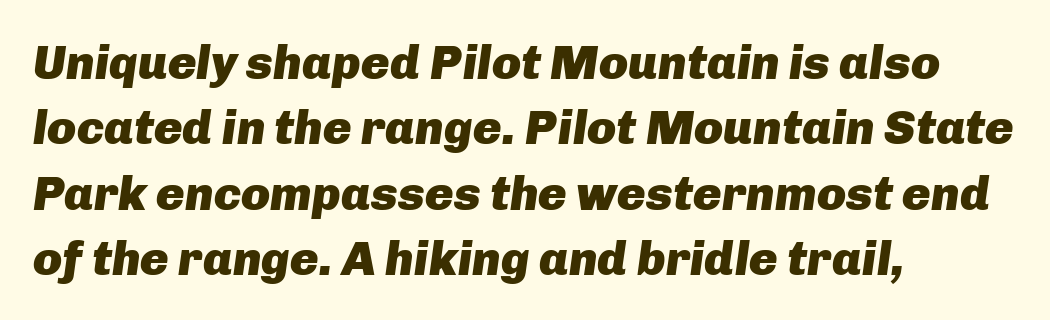
{"italic": "yes", "lean": "right", "slant_degrees": 8, "bold": "yes", "weight": "heavy", "width": "normal", "stroke_contrast": "low", "x_height": "medium", "monospaced": "no", "underline": "no", "align": "left", "line_spacing": "normal", "line_spacing_ratio": 1.36, "letter_spacing": "normal", "letter_spacing_em": 0.0, "glyph_px": 48}
